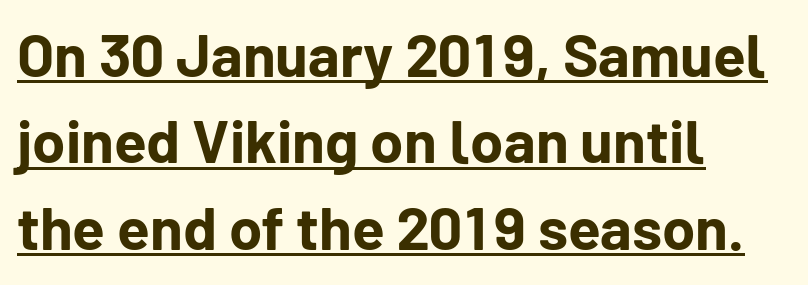
Q: Is the text bold? A: Yes.
Q: Is the text italic (slanted)? A: No, it is upright.
Q: Is the typeface a serif or a sans-serif typeface? A: Sans-serif.
Q: Is the text underlined? A: Yes.
Q: How is the paragraph aligned? A: Left-aligned.
Q: Is the spacing between letters normal or unusually wide? A: Normal.
Q: Is the spacing between lines tight, normal or loose? A: Normal.
Q: Width (condensed, normal, or wide)? A: Normal.
Q: Stroke contrast? A: Low.
Q: x-height? A: Medium.
Q: Monospaced? A: No.
